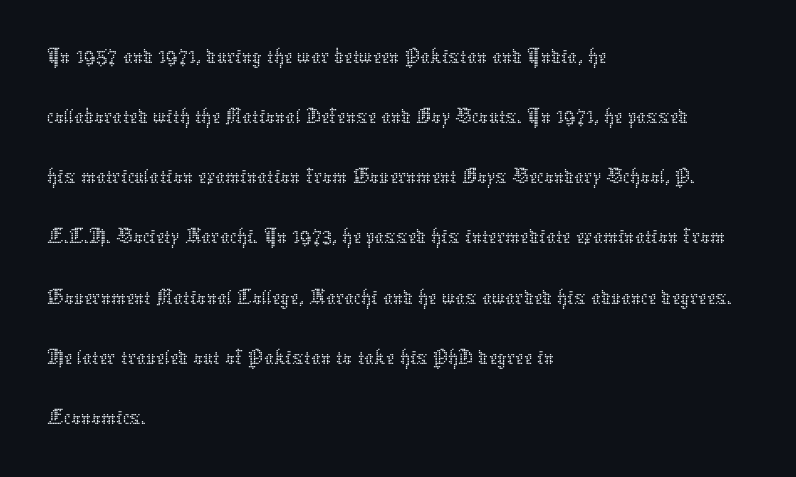
Q: Is the text bold? A: No.
Q: Is the text italic (slanted)? A: No, it is upright.
Q: Is the text underlined? A: No.
Q: How is the paragraph aligned? A: Left-aligned.
Q: Is the spacing between letters normal or unusually wide? A: Normal.
Q: Is the spacing between lines tight, normal or loose? A: Normal.
Q: Width (condensed, normal, or wide)? A: Normal.
Q: Stroke contrast? A: Low.
Q: x-height? A: Medium.
Q: Monospaced? A: No.
